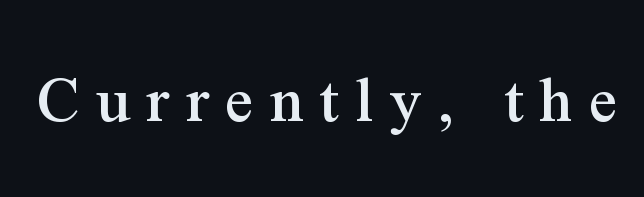
The image shows 70 px serif type, upright; set unusually wide letter spacing (+0.23 em), not underlined; medium stroke contrast and a medium x-height.
